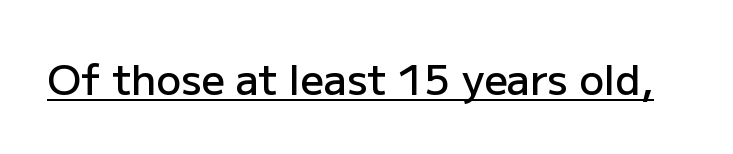
Q: Is the text bold? A: Semi-bold.
Q: Is the text italic (slanted)? A: No, it is upright.
Q: Is the typeface a serif or a sans-serif typeface? A: Sans-serif.
Q: Is the text underlined? A: Yes.
Q: Is the spacing between letters normal or unusually wide? A: Normal.
Q: Width (condensed, normal, or wide)? A: Normal.
Q: Stroke contrast? A: Low.
Q: x-height? A: Medium.
Q: Monospaced? A: No.
